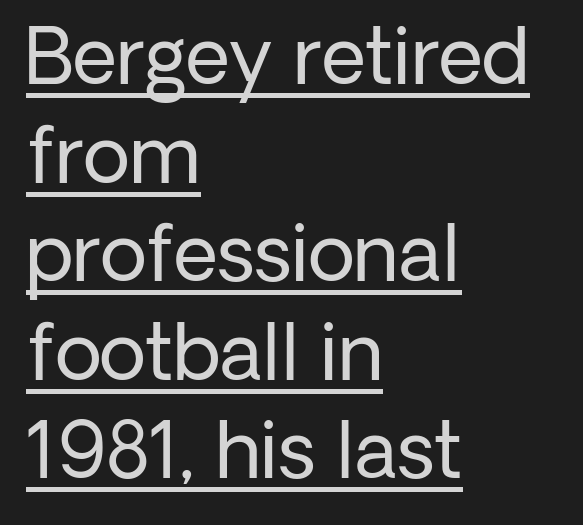
Q: Is the text bold? A: No.
Q: Is the text italic (slanted)? A: No, it is upright.
Q: Is the typeface a serif or a sans-serif typeface? A: Sans-serif.
Q: Is the text underlined? A: Yes.
Q: How is the paragraph aligned? A: Left-aligned.
Q: Is the spacing between letters normal or unusually wide? A: Normal.
Q: Is the spacing between lines tight, normal or loose? A: Normal.
Q: Width (condensed, normal, or wide)? A: Normal.
Q: Stroke contrast? A: Low.
Q: x-height? A: Medium.
Q: Monospaced? A: No.
